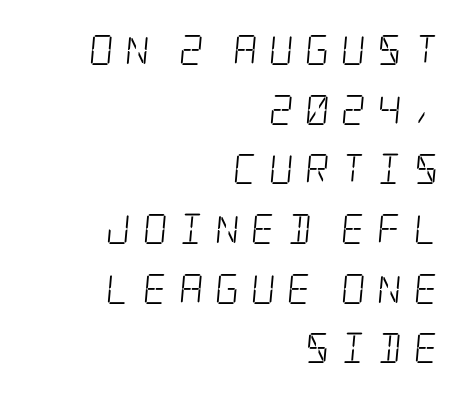
The letterforms sit at book weight or below. If you measured baseline to baseline, you'd find a long distance. The passage shown is not underscored anywhere. The tracking reads as deliberately expanded to a designer's eye. The rag falls on the left side of this text block.
